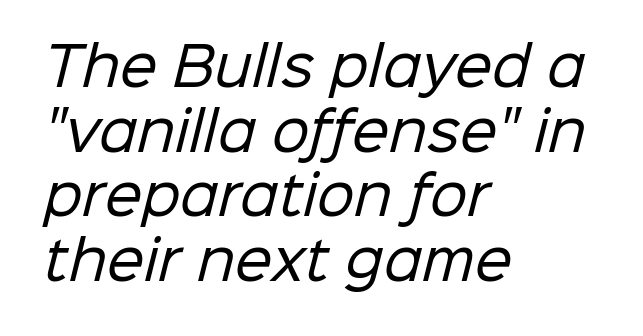
Students, note that the glyphs here touch the page at normal intervals. Each letter keeps its own natural width here, so spacing adapts to shape. Has an underline been added? It has not. The text block is weighted toward the left margin, trailing off unevenly rightward. Stems and bowls with no extra thickness — not bold. Stroke terminals: plain, sans-serif.
